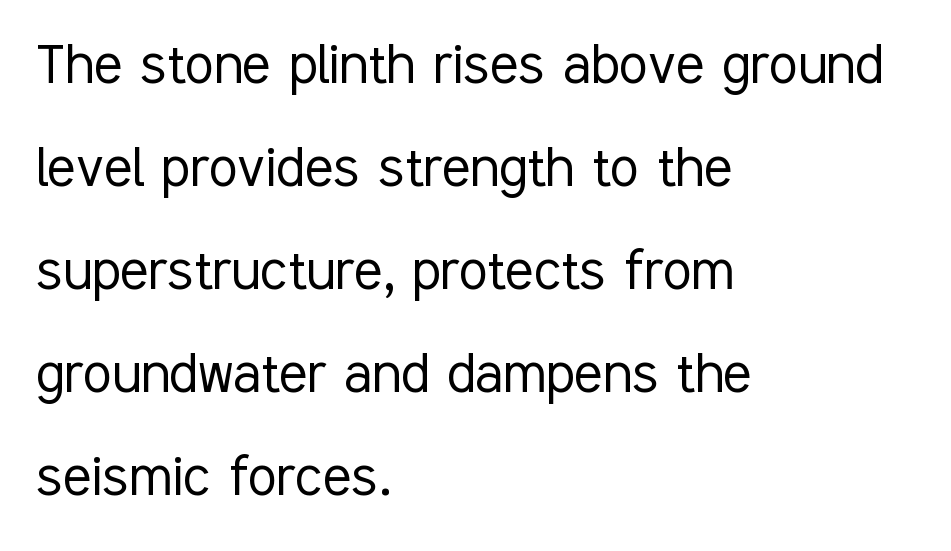
A student would call this left alignment; a typographer would say flush left, rag right. Observe the absence of serifs on each vertical stroke in this sample. Normally led — the rows are evenly, conventionally spaced. Nothing unusual about the tracking: characters are spaced as the font intends. Style check: upright.
